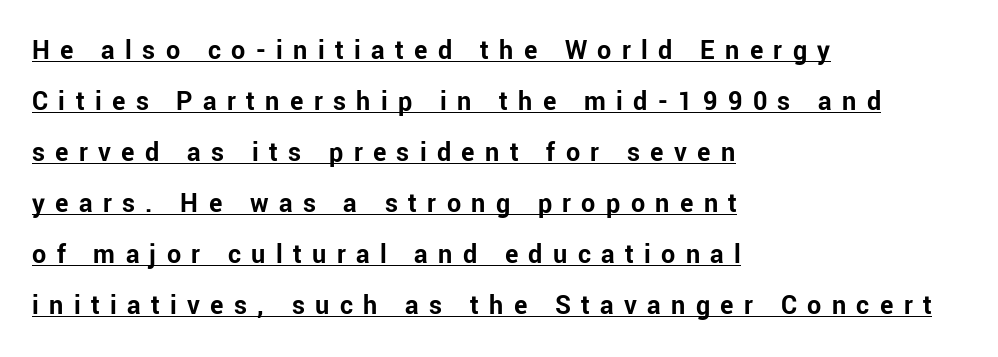
{"serif": "no", "italic": "no", "bold": "yes", "weight": "bold", "width": "normal", "stroke_contrast": "low", "x_height": "medium", "monospaced": "no", "underline": "yes", "align": "left", "line_spacing_ratio": 1.82, "letter_spacing": "wide", "letter_spacing_em": 0.37, "glyph_px": 28}
